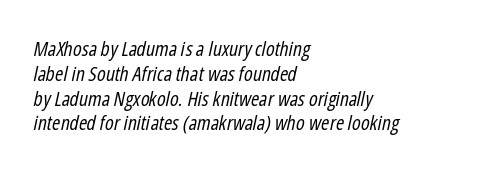
Think standard paragraph weight, or any step lighter than that. Characters follow at the spacing the type designer built in. Observe the lean: these are italic letterforms. This rendering uses left alignment, leaving the right contour irregular. Descenders are the only things crossing below the line.
